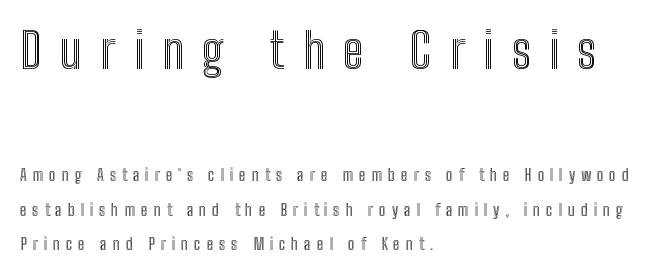
Q: Is the text italic (slanted)? A: No, it is upright.
Q: Is the text underlined? A: No.
Q: How is the paragraph aligned? A: Left-aligned.
Q: Is the spacing between letters normal or unusually wide? A: Unusually wide.
Q: Is the spacing between lines tight, normal or loose? A: Loose.
Q: Which block of text is set in a larger size, the first (top) or the second (bottom)? A: The first (top) one.
Q: Width (condensed, normal, or wide)? A: Condensed.
Q: x-height? A: Medium.
Q: Monospaced? A: No.
